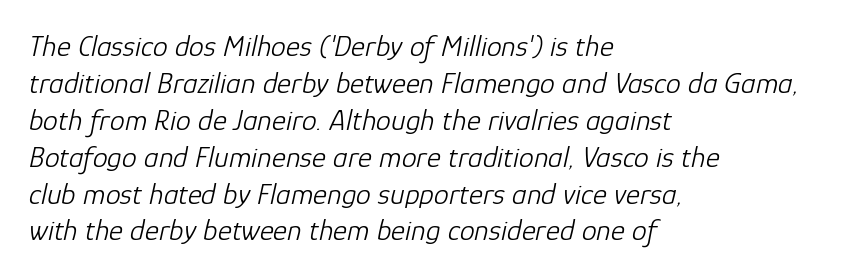
The image shows 30 px light type, italic (leaning right); set left-aligned, line spacing 1.23x, normal letter spacing, not underlined; low stroke contrast and a medium x-height.
